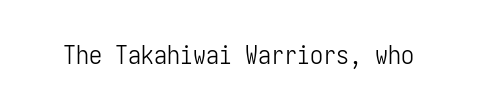
The image shows 26 px text type, upright; set normal letter spacing, not underlined.
